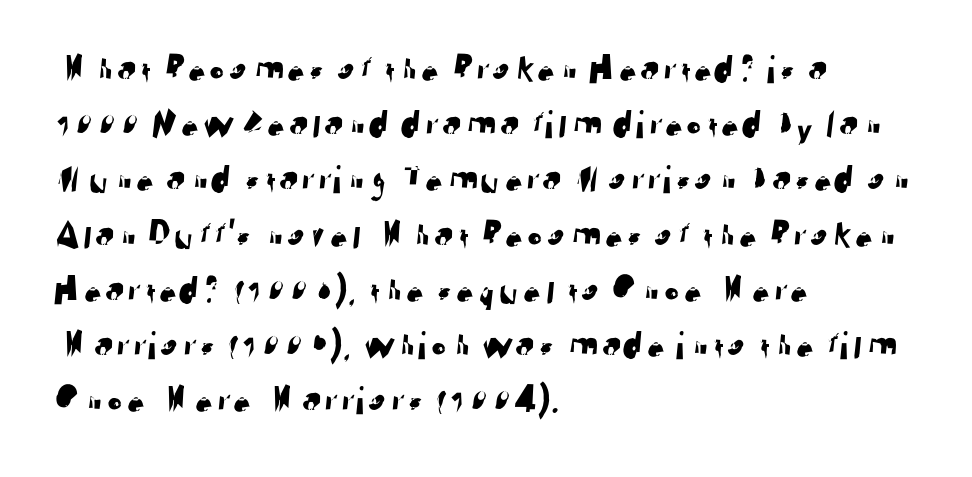
The image shows 40 px sans-serif type; set left-aligned, normal line spacing (1.38x), normal letter spacing, not underlined; low stroke contrast and a medium x-height.
